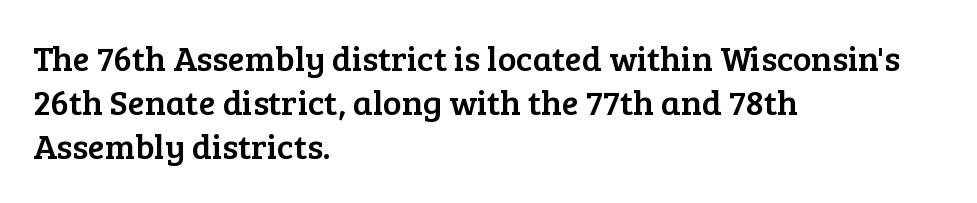
The image shows 35 px serif type, upright; set left-aligned, normal line spacing (1.26x), normal letter spacing, not underlined; low stroke contrast and a medium x-height.
